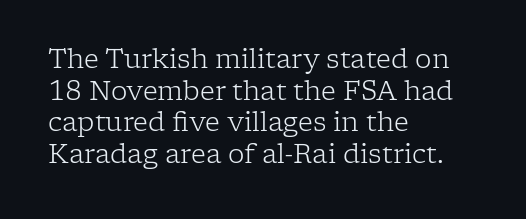
Nope, not italic — everything's standing straight. The font is comparable to plain body text, perhaps lighter. Inter-character spacing is left at the font's built-in metrics. The zone under the glyphs is completely vacant. These lines are set flush left with a ragged right edge.
